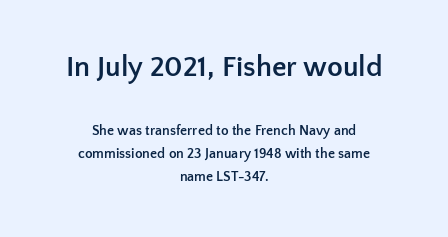
{"serif": "no", "italic": "no", "bold": "yes", "weight": "semibold", "width": "normal", "stroke_contrast": "low", "x_height": "medium", "monospaced": "no", "underline": "no", "align": "center", "line_spacing": "normal", "line_spacing_ratio": 1.67, "letter_spacing": "normal", "letter_spacing_em": 0.0, "larger_block": "first", "size_ratio": 2.07, "glyph_px": 29}
